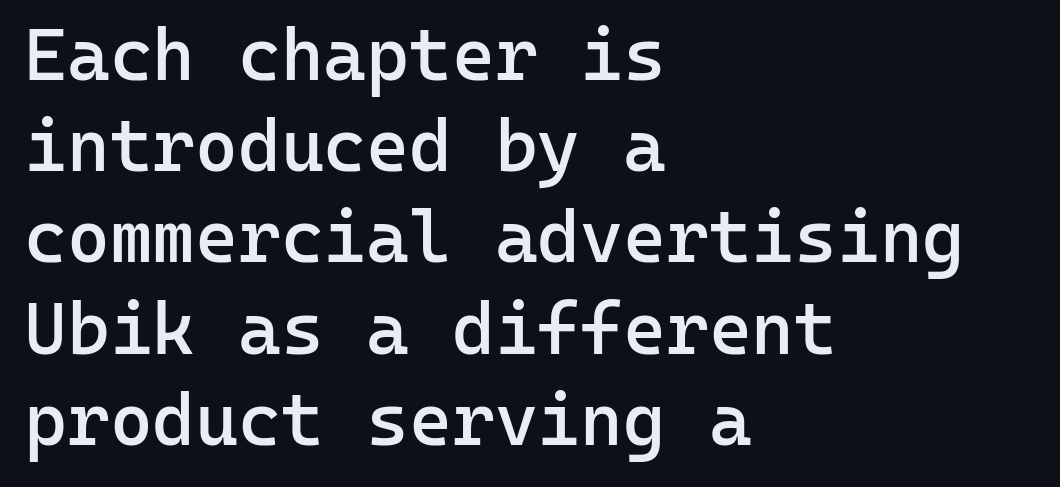
{"serif": "no", "italic": "no", "bold": "semi", "weight": "semibold", "width": "normal", "stroke_contrast": "low", "x_height": "medium", "monospaced": "yes", "underline": "no", "align": "left", "line_spacing": "normal", "line_spacing_ratio": 1.25, "letter_spacing": "normal", "letter_spacing_em": 0.0, "glyph_px": 73}
